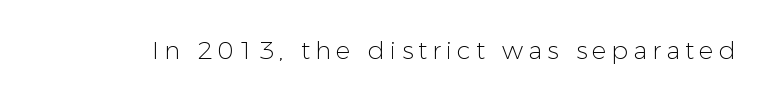
{"italic": "no", "bold": "no", "underline": "no", "letter_spacing": "wide", "letter_spacing_em": 0.2, "glyph_px": 25}
